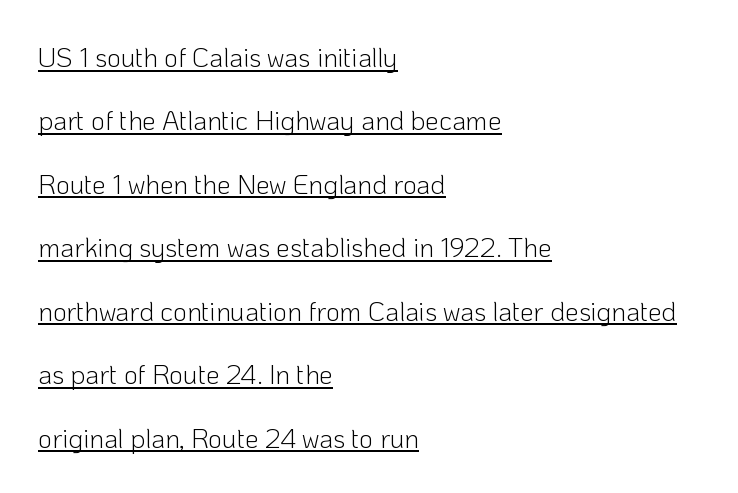
Q: Is the text bold? A: No.
Q: Is the text italic (slanted)? A: No, it is upright.
Q: Is the text underlined? A: Yes.
Q: How is the paragraph aligned? A: Left-aligned.
Q: Is the spacing between letters normal or unusually wide? A: Normal.
Q: Is the spacing between lines tight, normal or loose? A: Loose.
